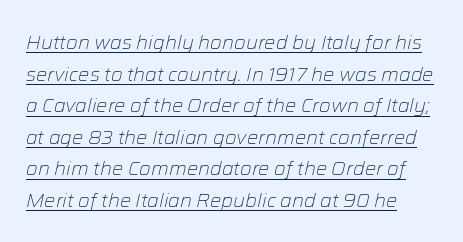
The image shows 20 px text type, italic (leaning right); set normal line spacing (1.58x), normal letter spacing, underlined.
